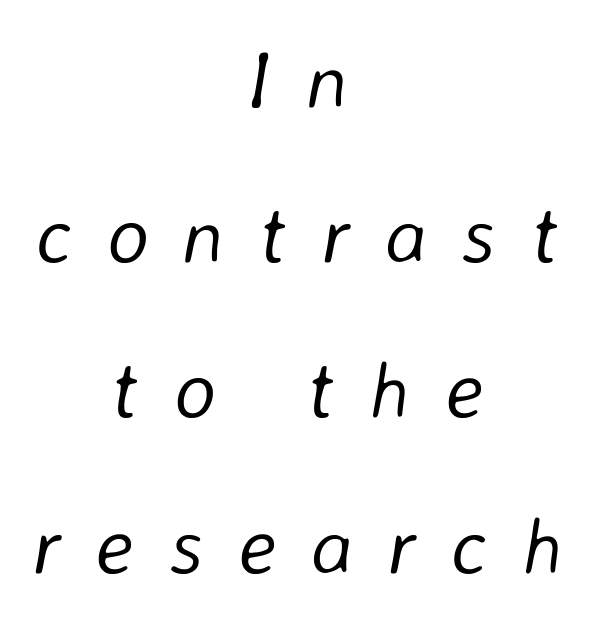
Leading is clearly above the norm, producing a sparse column. The letters advance in unequal steps, a hallmark of proportional type. Weight: in the light-to-regular range. Quick note: italic.
